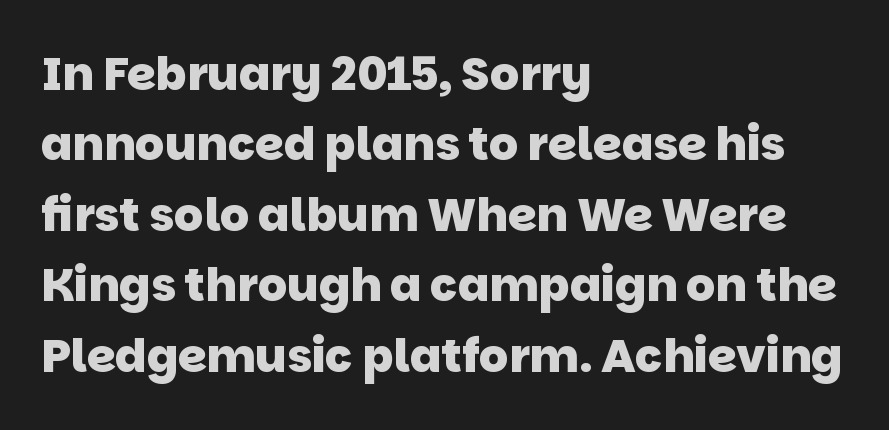
The leading is moderate, giving the passage an even texture. Think of a printed novel: that variable character pitch is what you see here. The letterforms sit shoulder to shoulder at normal distance. Beneath every word, the page is bare.
